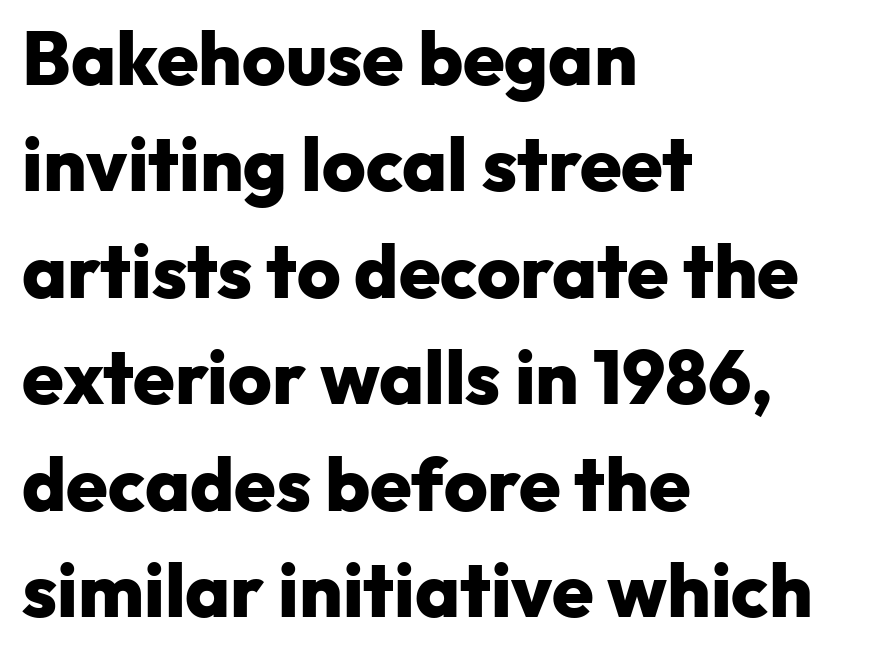
{"serif": "no", "italic": "no", "bold": "yes", "weight": "heavy", "width": "normal", "stroke_contrast": "low", "x_height": "medium", "monospaced": "no", "underline": "no", "align": "left", "line_spacing": "normal", "line_spacing_ratio": 1.42, "letter_spacing": "normal", "letter_spacing_em": 0.0, "glyph_px": 75}
